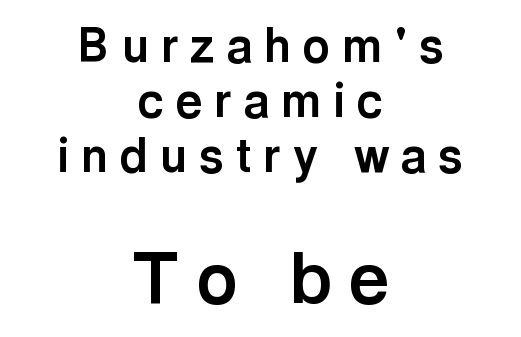
{"serif": "no", "italic": "no", "bold": "yes", "weight": "bold", "width": "normal", "x_height": "medium", "monospaced": "no", "underline": "no", "align": "center", "line_spacing_ratio": 1.17, "letter_spacing": "wide", "letter_spacing_em": 0.25, "larger_block": "second", "size_ratio": 1.49, "glyph_px": 70}
